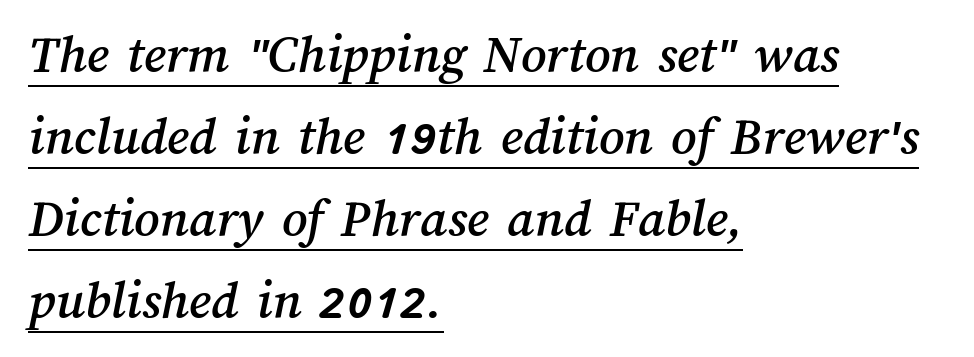
Notice how the passage keeps a crisp vertical edge on the left only. The lines sit at an ordinary, default distance from one another. The rendering uses natural spacing where letterforms have individual widths. Caption: lettering with a line underneath. Each word holds together tightly as a unit, with standard inter-letter gaps.
